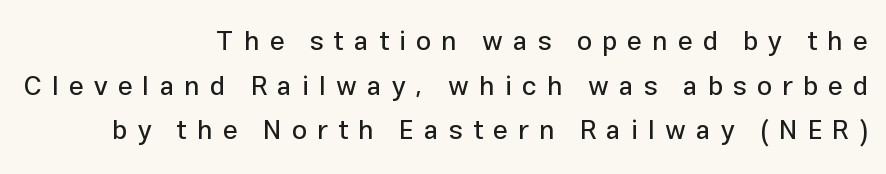
The image shows 27 px text type, upright; set right-aligned, normal line spacing (1.65x), unusually wide letter spacing (+0.37 em), not underlined.
